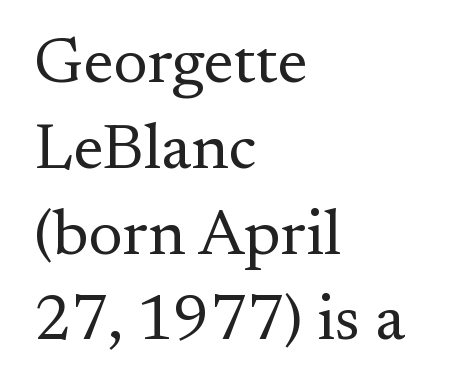
The image shows 65 px regular-weight serif type, upright; set left-aligned, normal line spacing (1.32x), normal letter spacing, not underlined; medium stroke contrast and a small x-height.
